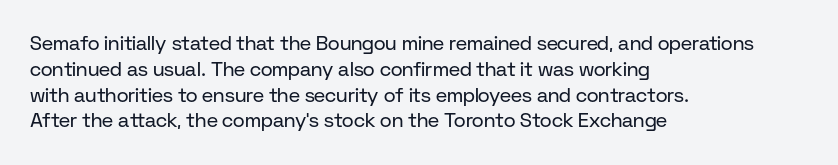
The image shows 20 px text type, upright; set left-aligned, normal line spacing (1.29x), normal letter spacing, not underlined.
